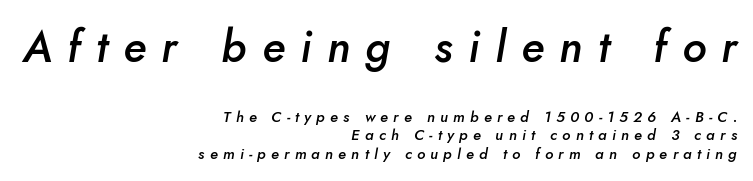
{"italic": "yes", "lean": "right", "slant_degrees": 10, "bold": "semi", "weight": "semibold", "width": "normal", "stroke_contrast": "low", "x_height": "small", "monospaced": "no", "underline": "no", "align": "right", "line_spacing_ratio": 1.24, "letter_spacing": "wide", "letter_spacing_em": 0.35, "larger_block": "first", "size_ratio": 2.93, "glyph_px": 44}
